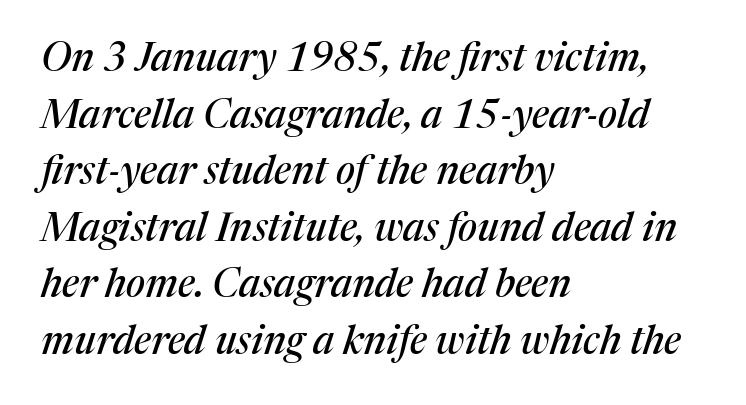
If you drew a ruler down the left edge, every line would touch it. The line texture is even and compact thanks to regular tracking. Regarding leading, the lines here are spaced in the standard way. The face used here is seriffed, in the tradition of book romans. There's an unmistakable incline to the writing here.
